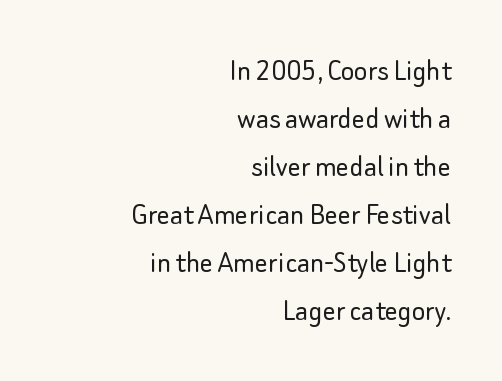
{"serif": "no", "italic": "no", "bold": "no", "weight": "light", "width": "normal", "stroke_contrast": "low", "x_height": "small", "monospaced": "no", "underline": "no", "align": "right", "line_spacing": "normal", "line_spacing_ratio": 1.5, "letter_spacing": "normal", "letter_spacing_em": 0.0, "glyph_px": 32}
